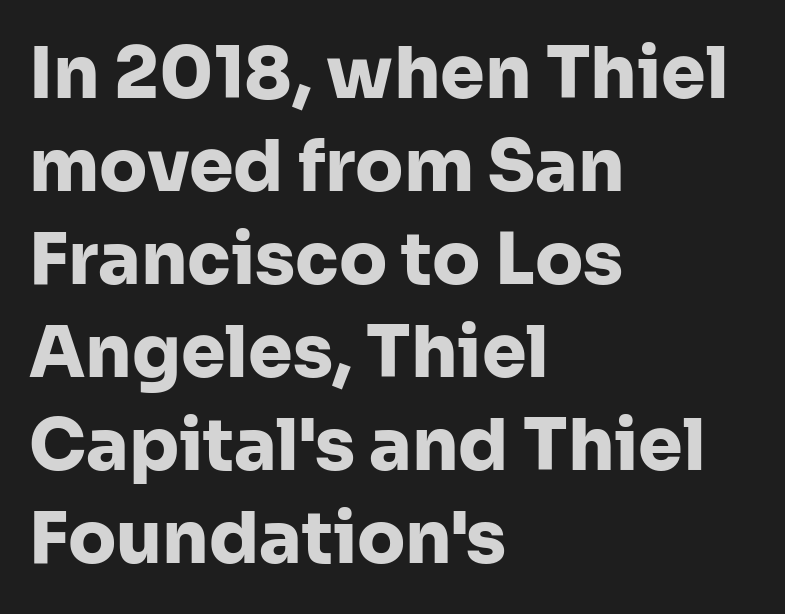
Every stem runs plumb, perpendicular to the baseline. Character widths vary here, with narrow letters taking less room than wide ones. What weight is shown? A full bold with thick strokes. Line beginnings align vertically; line endings do not. The rows are spaced the way most documents space them. These lines are composed in type without serifs.
